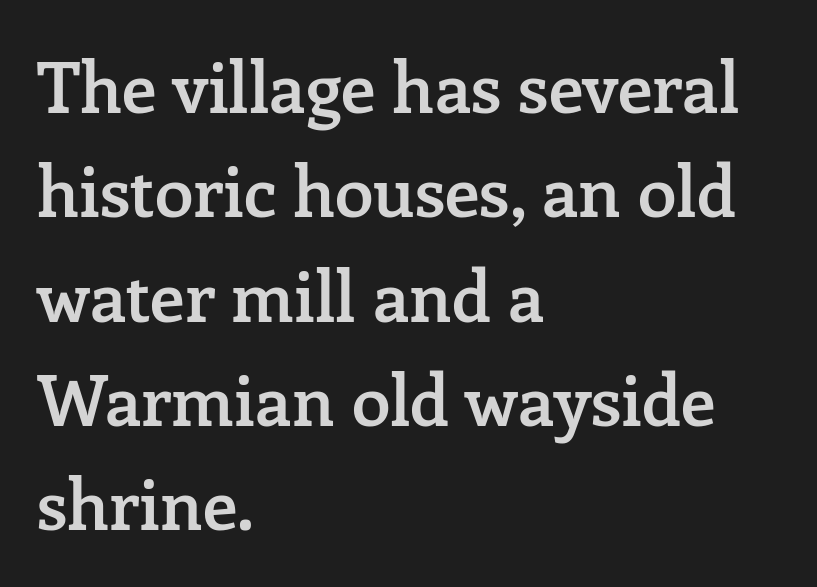
Q: Is the text bold? A: Semi-bold.
Q: Is the text italic (slanted)? A: No, it is upright.
Q: Is the typeface a serif or a sans-serif typeface? A: Serif.
Q: Is the text underlined? A: No.
Q: How is the paragraph aligned? A: Left-aligned.
Q: Is the spacing between letters normal or unusually wide? A: Normal.
Q: Is the spacing between lines tight, normal or loose? A: Normal.
Q: Width (condensed, normal, or wide)? A: Normal.
Q: Stroke contrast? A: Low.
Q: x-height? A: Medium.
Q: Monospaced? A: No.
